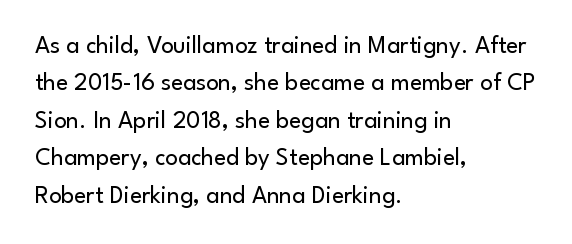
Q: Is the text bold? A: No.
Q: Is the text italic (slanted)? A: No, it is upright.
Q: Is the text underlined? A: No.
Q: How is the paragraph aligned? A: Left-aligned.
Q: Is the spacing between letters normal or unusually wide? A: Normal.
Q: Is the spacing between lines tight, normal or loose? A: Normal.
